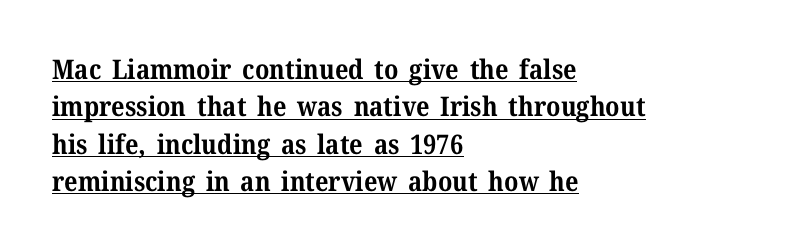
Q: Is the text bold? A: Yes.
Q: Is the text italic (slanted)? A: No, it is upright.
Q: Is the text underlined? A: Yes.
Q: How is the paragraph aligned? A: Left-aligned.
Q: Is the spacing between letters normal or unusually wide? A: Normal.
Q: Is the spacing between lines tight, normal or loose? A: Normal.
